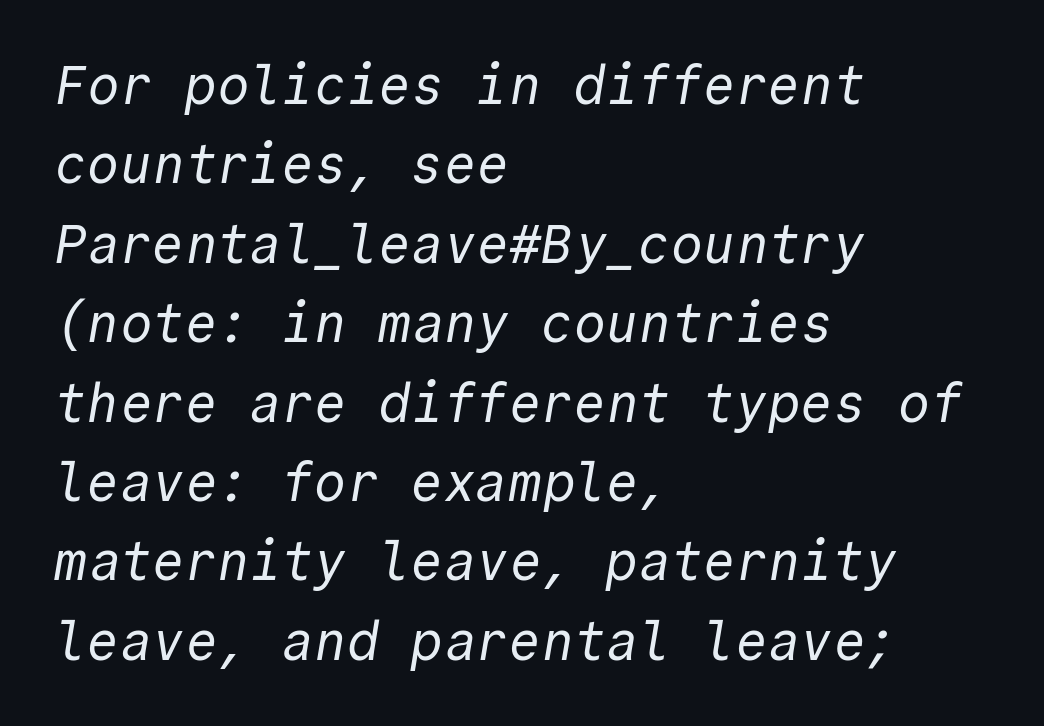
The image shows 54 px regular-weight sans-serif type, monospaced; set left-aligned, normal line spacing (1.47x), normal letter spacing, not underlined; a medium x-height.
